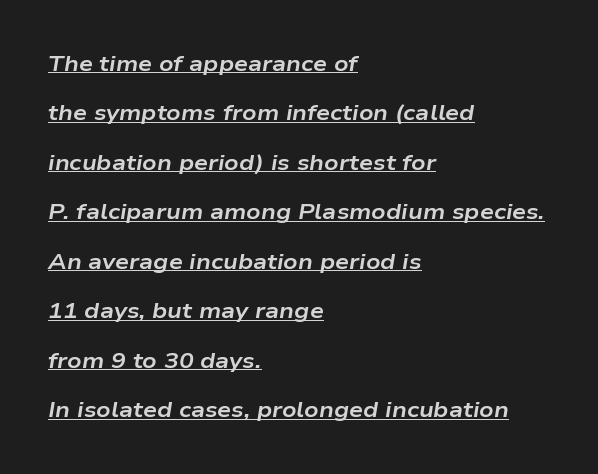
{"italic": "yes", "lean": "right", "slant_degrees": 9, "bold": "yes", "underline": "yes", "align": "left", "line_spacing": "loose", "line_spacing_ratio": 2.25, "letter_spacing": "normal", "letter_spacing_em": 0.0, "glyph_px": 22}
